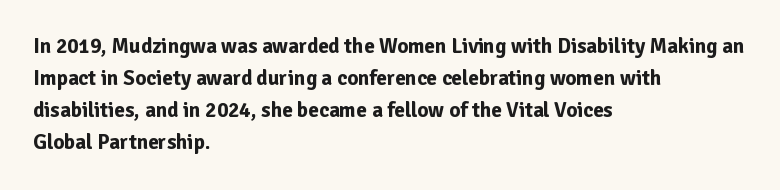
{"italic": "no", "bold": "yes", "underline": "no", "align": "left", "line_spacing": "normal", "line_spacing_ratio": 1.53, "letter_spacing": "normal", "letter_spacing_em": 0.0, "glyph_px": 21}
